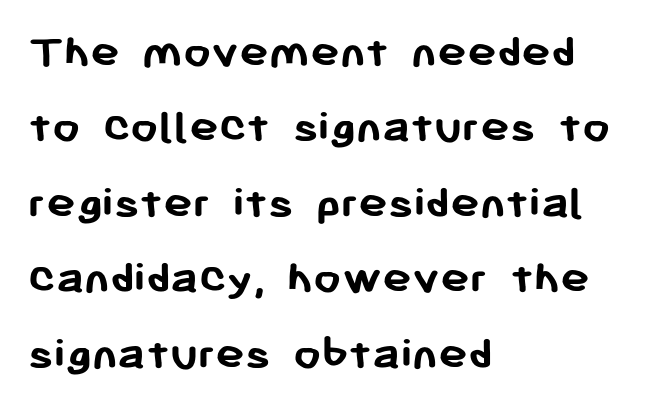
{"serif": "no", "italic": "no", "bold": "yes", "weight": "semibold", "width": "normal", "stroke_contrast": "low", "x_height": "medium", "monospaced": "no", "underline": "no", "align": "left", "line_spacing": "normal", "line_spacing_ratio": 1.54, "letter_spacing": "normal", "letter_spacing_em": 0.0, "glyph_px": 49}
